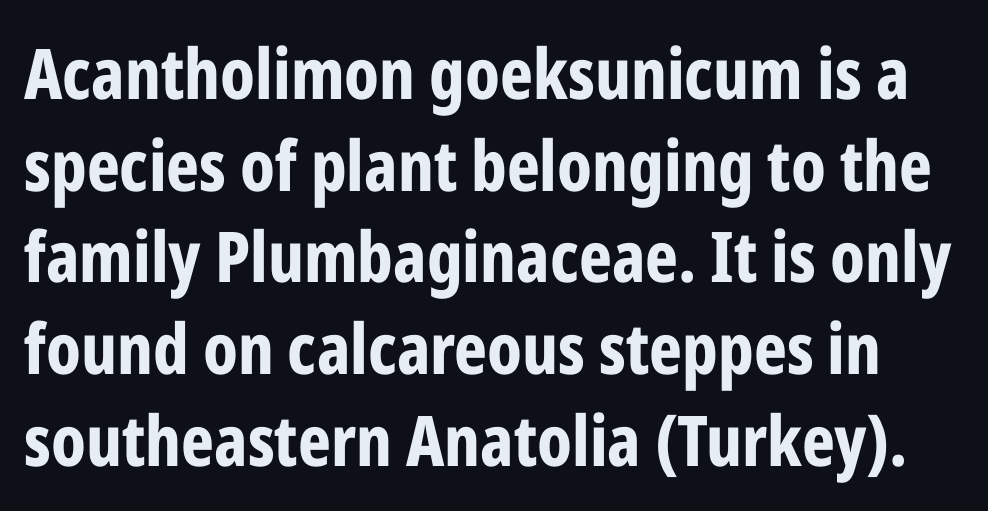
Vertical spacing — default. These lines are composed in type without serifs. Look at the tracking — it's just the regular setting, nothing added. Posture: vertical.
